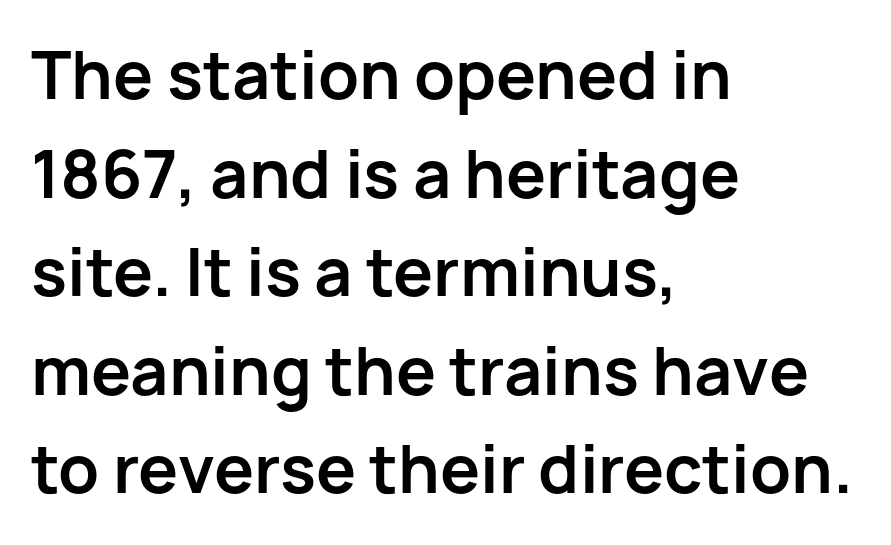
{"serif": "no", "italic": "no", "bold": "yes", "weight": "bold", "width": "normal", "stroke_contrast": "low", "x_height": "medium", "monospaced": "no", "underline": "no", "align": "left", "line_spacing": "normal", "line_spacing_ratio": 1.54, "letter_spacing": "normal", "letter_spacing_em": 0.0, "glyph_px": 64}
